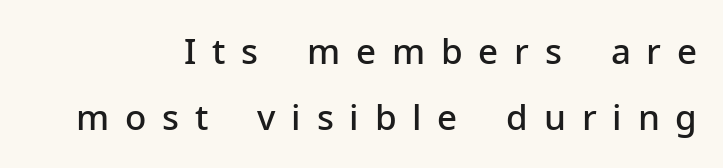
The image shows 35 px semibold sans-serif type, upright; set right-aligned, loose line spacing (1.9x), unusually wide letter spacing (+0.45 em), not underlined; low stroke contrast and a medium x-height.
